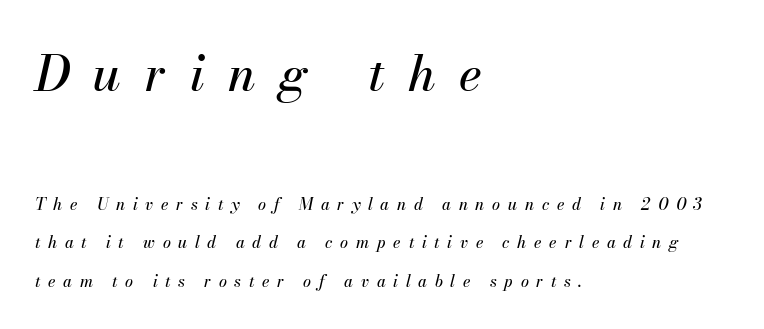
Q: Is the text italic (slanted)? A: Yes, it leans right by about 13 degrees.
Q: Is the text underlined? A: No.
Q: How is the paragraph aligned? A: Left-aligned.
Q: Is the spacing between letters normal or unusually wide? A: Unusually wide.
Q: Is the spacing between lines tight, normal or loose? A: Loose.
Q: Which block of text is set in a larger size, the first (top) or the second (bottom)? A: The first (top) one.
Q: Width (condensed, normal, or wide)? A: Normal.
Q: Stroke contrast? A: Medium.
Q: x-height? A: Small.
Q: Monospaced? A: No.
